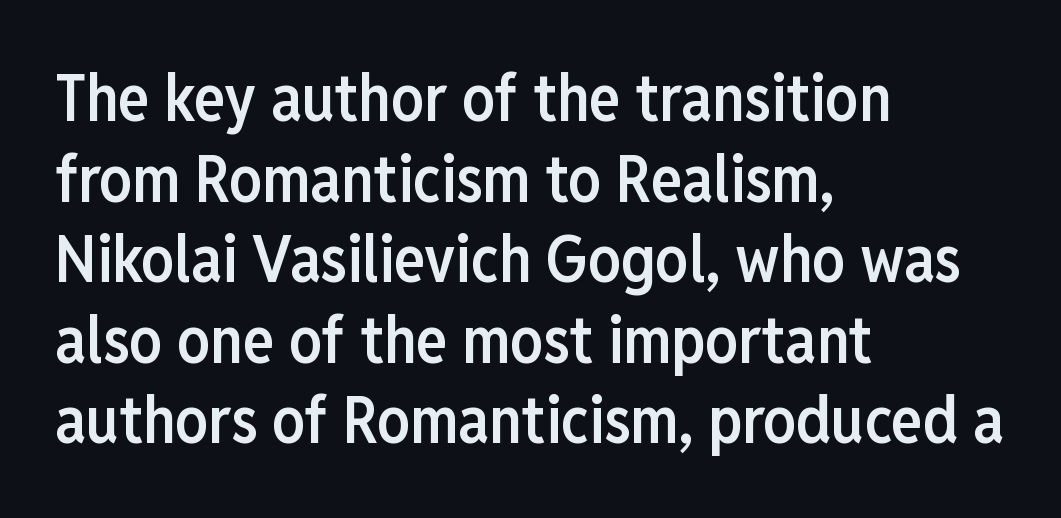
Plain, unruled lines of type. You could not count columns in this text — the font is proportionally spaced. These lines stack with their left ends in a neat column. Each glyph is drawn with semibold strokes, heavier than normal yet not fully bold. Check where the strokes stop: nothing finishes them off — pure sans. Posture: straight, roman, zero tilt.
